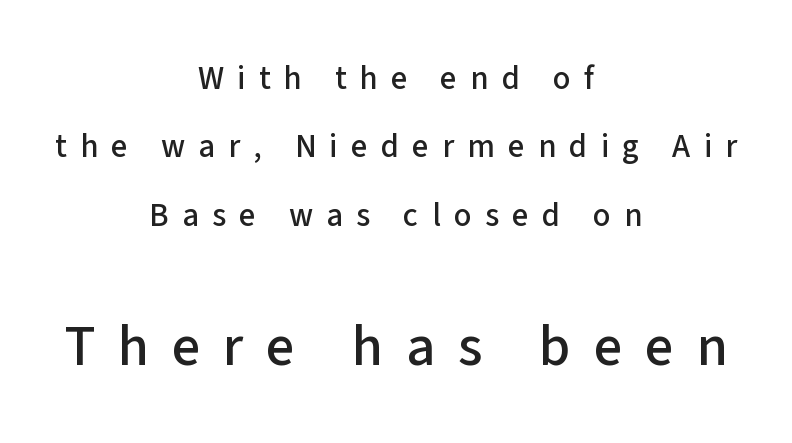
The image shows 57 px sans-serif type, upright; set centered, loose line spacing (2.07x), unusually wide letter spacing (+0.4 em), not underlined; the second (bottom) block is 1.73x larger; low stroke contrast and a medium x-height.
